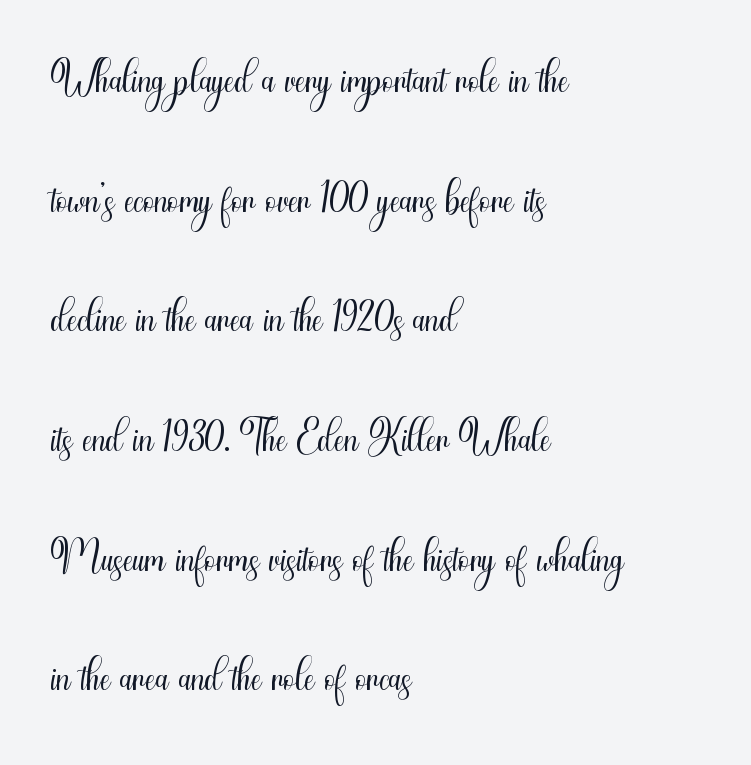
Q: Is the text bold? A: No.
Q: Is the text italic (slanted)? A: Yes.
Q: Is the typeface a serif or a sans-serif typeface? A: Sans-serif.
Q: Is the text underlined? A: No.
Q: How is the paragraph aligned? A: Left-aligned.
Q: Is the spacing between letters normal or unusually wide? A: Normal.
Q: Is the spacing between lines tight, normal or loose? A: Loose.
Q: Width (condensed, normal, or wide)? A: Condensed.
Q: Stroke contrast? A: Medium.
Q: x-height? A: Small.
Q: Monospaced? A: No.
